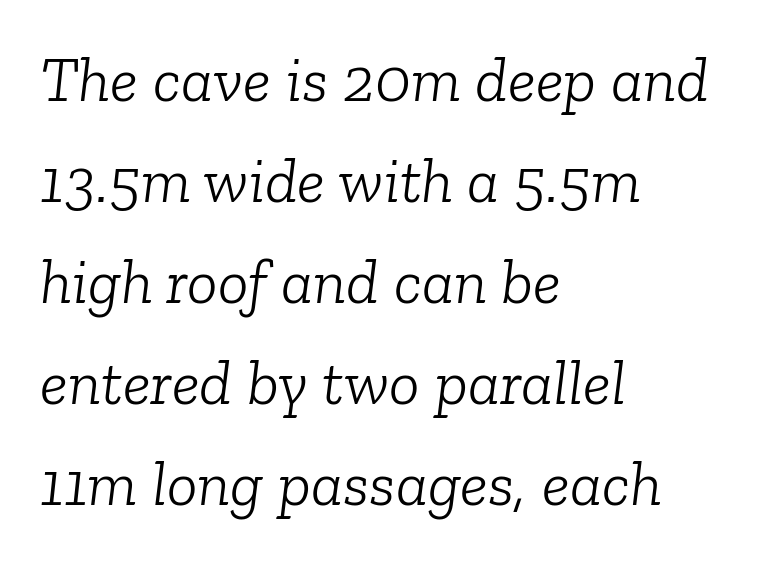
The image shows 64 px light serif type, italic (leaning right); set left-aligned, normal line spacing (1.58x), normal letter spacing, not underlined; low stroke contrast and a medium x-height.
